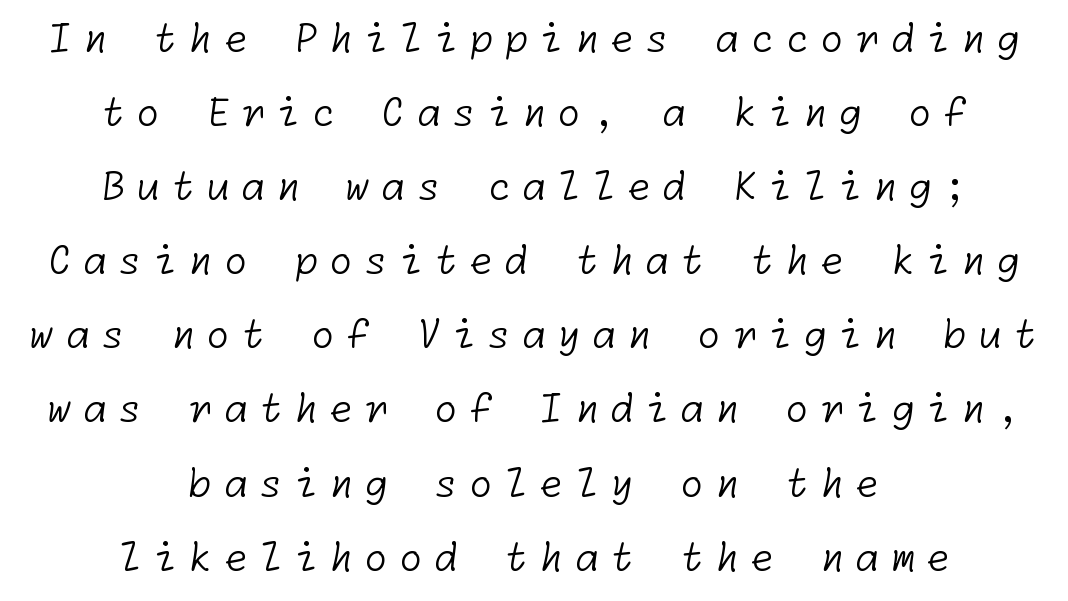
{"serif": "no", "bold": "no", "weight": "light", "width": "normal", "stroke_contrast": "low", "x_height": "medium", "underline": "no", "align": "center", "line_spacing": "loose", "line_spacing_ratio": 1.9, "letter_spacing": "wide", "letter_spacing_em": 0.28, "glyph_px": 39}
